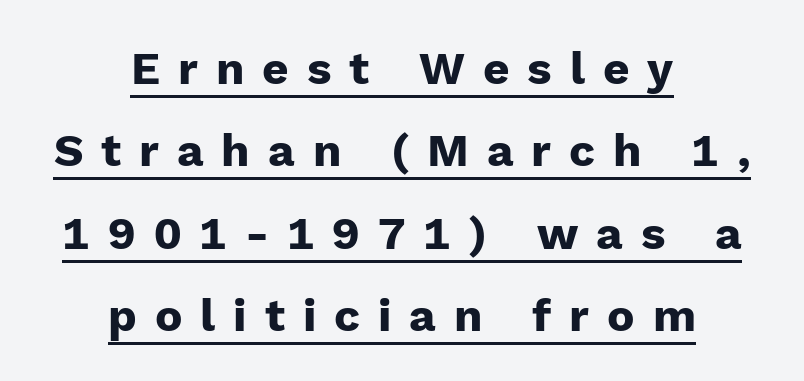
Visually the block forms a symmetrical silhouette, jagged on both flanks. Posture: upright roman. Does the weight exceed regular? Yes, all the way to bold. This rendering features underlined lettering. Each letter keeps its own natural width here, so spacing adapts to shape. A typesetter would call this heavily tracked-out type.
